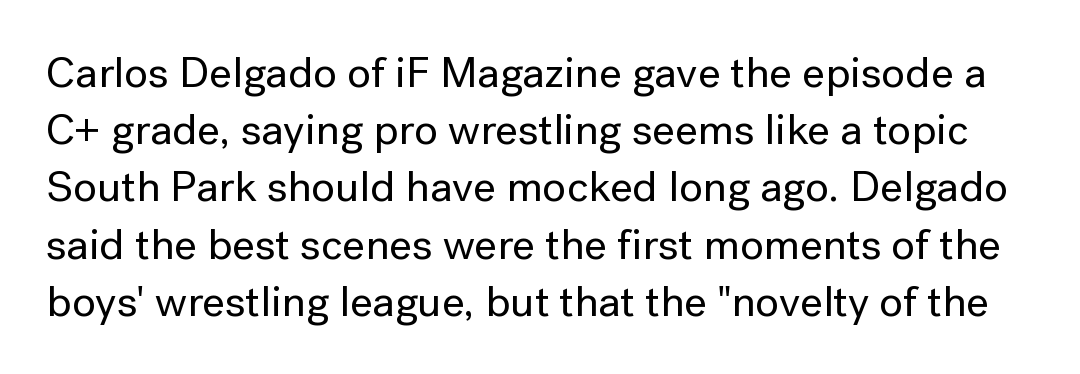
Q: Is the text italic (slanted)? A: No, it is upright.
Q: Is the typeface a serif or a sans-serif typeface? A: Sans-serif.
Q: Is the text underlined? A: No.
Q: Is the spacing between letters normal or unusually wide? A: Normal.
Q: Is the spacing between lines tight, normal or loose? A: Normal.
Q: Width (condensed, normal, or wide)? A: Normal.
Q: Stroke contrast? A: Low.
Q: x-height? A: Medium.
Q: Monospaced? A: No.
